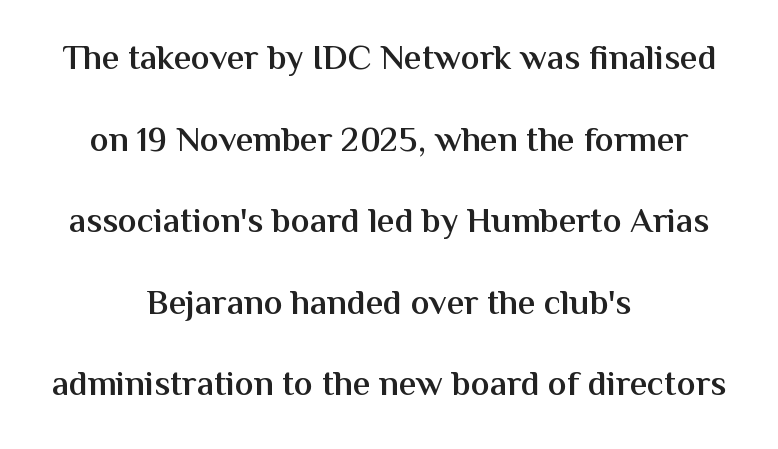
Is the type bold? Partly — it's a semibold, heavier than regular but not fully bold. This sample is center-justified, so both line endings float freely. The line texture is even and compact thanks to regular tracking. The face used here is proportionally spaced, like ordinary book or web type. Unlike italic type, these characters show no tilt at all.
